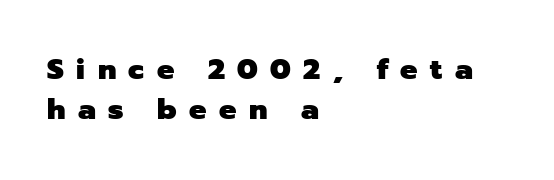
Left-aligned paragraph, ragged on the right. Any mark beneath the type? The region is blank. Every character sits straight up, as roman type does. Successive baselines arrive at the customary interval. Proportional: the letters do not fall into vertical columns. In terms of letterspacing, this is a distinctly airy, spread setting.
